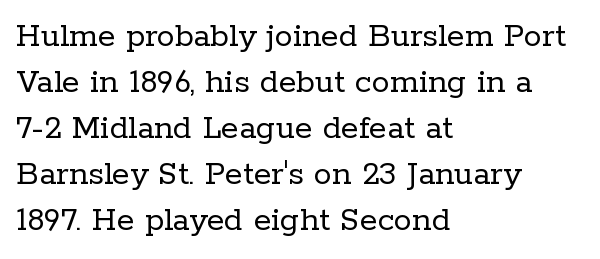
Q: Is the text bold? A: No.
Q: Is the text italic (slanted)? A: No, it is upright.
Q: Is the typeface a serif or a sans-serif typeface? A: Serif.
Q: Is the text underlined? A: No.
Q: How is the paragraph aligned? A: Left-aligned.
Q: Is the spacing between letters normal or unusually wide? A: Normal.
Q: Is the spacing between lines tight, normal or loose? A: Normal.
Q: Width (condensed, normal, or wide)? A: Normal.
Q: Stroke contrast? A: Low.
Q: x-height? A: Medium.
Q: Monospaced? A: No.
